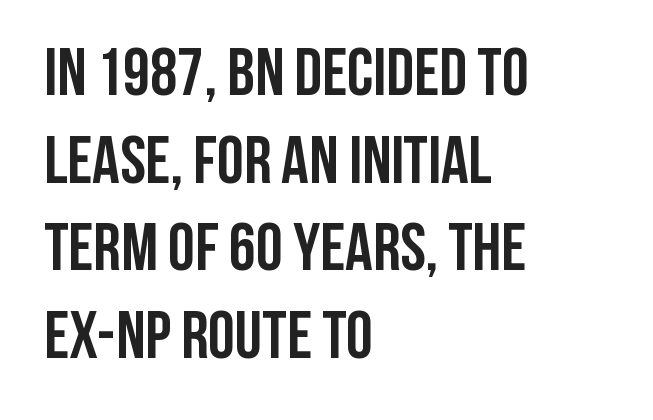
Q: Is the text bold? A: Yes.
Q: Is the text italic (slanted)? A: No, it is upright.
Q: Is the typeface a serif or a sans-serif typeface? A: Sans-serif.
Q: Is the text underlined? A: No.
Q: How is the paragraph aligned? A: Left-aligned.
Q: Is the spacing between letters normal or unusually wide? A: Normal.
Q: Is the spacing between lines tight, normal or loose? A: Normal.
Q: Width (condensed, normal, or wide)? A: Condensed.
Q: Stroke contrast? A: Low.
Q: x-height? A: Large.
Q: Monospaced? A: No.
